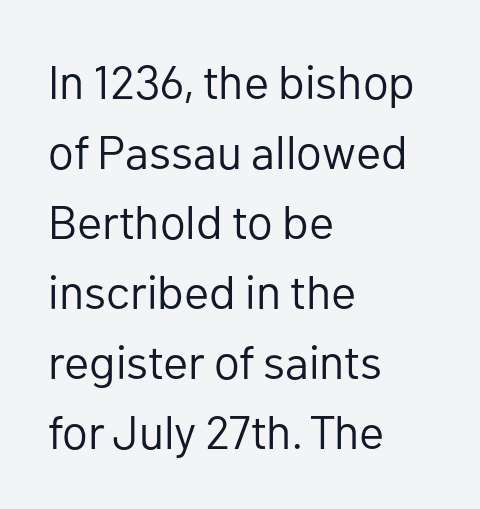
The image shows 47 px regular-weight sans-serif type, upright; set left-aligned, normal line spacing (1.49x), normal letter spacing, not underlined; low stroke contrast and a medium x-height.
